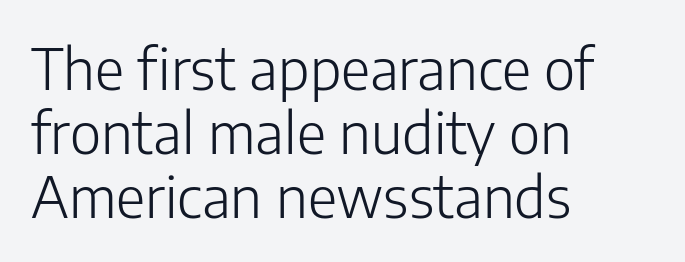
Q: Is the text bold? A: No.
Q: Is the text italic (slanted)? A: No, it is upright.
Q: Is the typeface a serif or a sans-serif typeface? A: Sans-serif.
Q: Is the text underlined? A: No.
Q: How is the paragraph aligned? A: Left-aligned.
Q: Is the spacing between letters normal or unusually wide? A: Normal.
Q: Is the spacing between lines tight, normal or loose? A: Tight.
Q: Width (condensed, normal, or wide)? A: Normal.
Q: Stroke contrast? A: Low.
Q: x-height? A: Medium.
Q: Monospaced? A: No.
